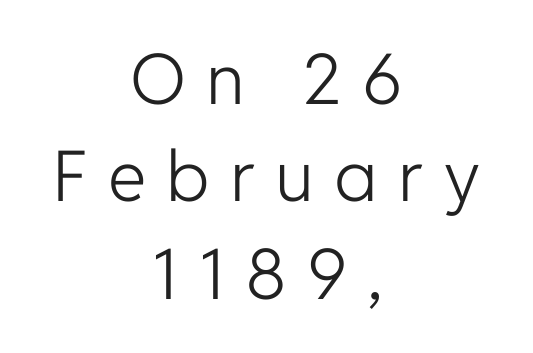
The image shows 70 px light sans-serif type, upright; set centered, normal line spacing (1.39x), unusually wide letter spacing (+0.29 em), not underlined; low stroke contrast and a medium x-height.
